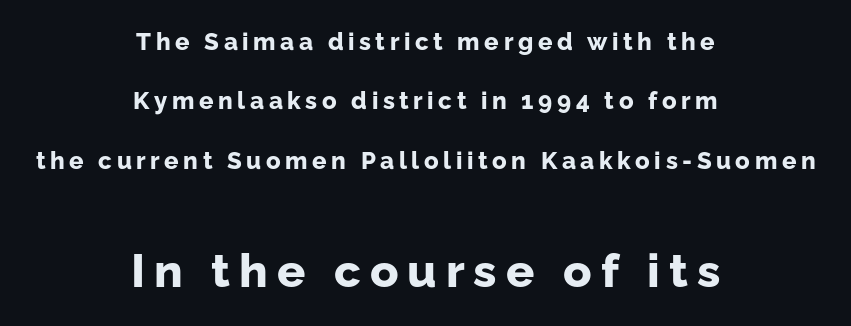
Bigger letters appear in the bottom chunk; the top chunk is reduced. The characters display no serif detailing; their extremities are plain. How heavy is the stroke? Heavy — this is a bold. Notice how the stems are strictly vertical — no italics here.
